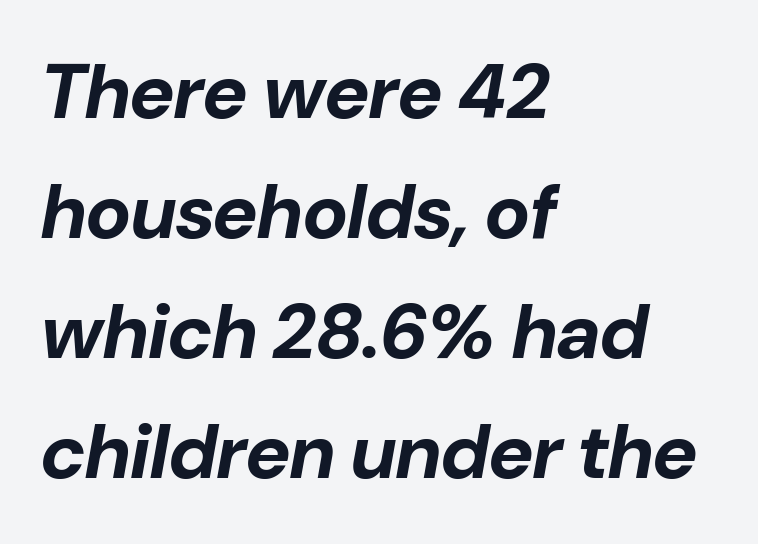
Q: Is the text bold? A: Yes.
Q: Is the text italic (slanted)? A: Yes, it leans right by about 10 degrees.
Q: Is the text underlined? A: No.
Q: How is the paragraph aligned? A: Left-aligned.
Q: Is the spacing between letters normal or unusually wide? A: Normal.
Q: Is the spacing between lines tight, normal or loose? A: Normal.
Q: Width (condensed, normal, or wide)? A: Normal.
Q: Stroke contrast? A: Low.
Q: x-height? A: Medium.
Q: Monospaced? A: No.
